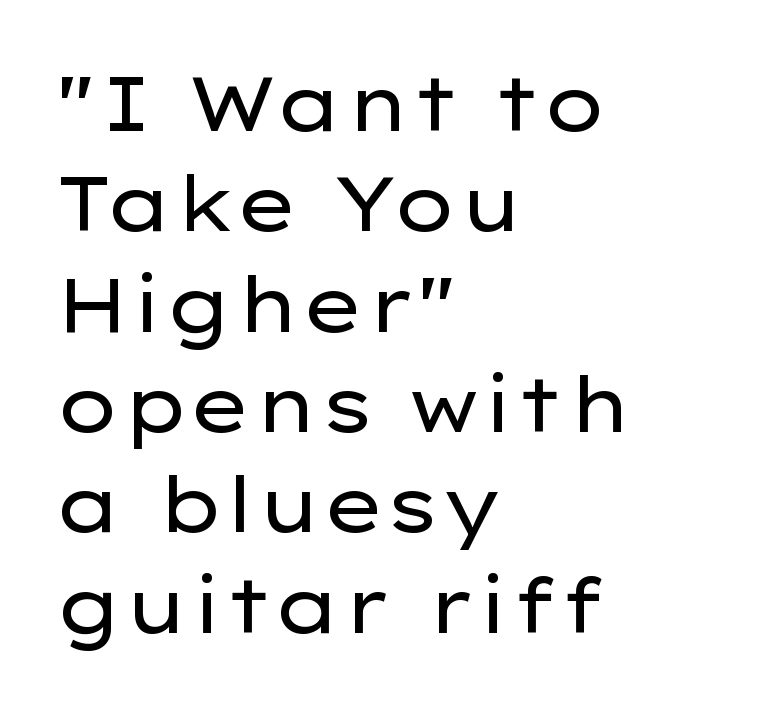
Q: Is the text bold? A: No.
Q: Is the text italic (slanted)? A: No, it is upright.
Q: Is the typeface a serif or a sans-serif typeface? A: Sans-serif.
Q: Is the text underlined? A: No.
Q: How is the paragraph aligned? A: Left-aligned.
Q: Is the spacing between letters normal or unusually wide? A: Normal.
Q: Is the spacing between lines tight, normal or loose? A: Normal.
Q: Width (condensed, normal, or wide)? A: Wide.
Q: Stroke contrast? A: Low.
Q: x-height? A: Medium.
Q: Monospaced? A: No.
